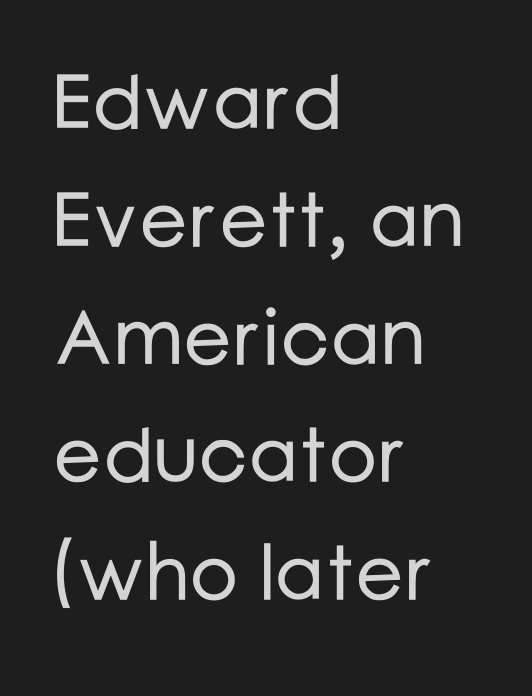
{"serif": "no", "italic": "no", "width": "normal", "stroke_contrast": "low", "x_height": "medium", "monospaced": "no", "underline": "no", "align": "left", "line_spacing": "normal", "line_spacing_ratio": 1.53, "letter_spacing": "normal", "letter_spacing_em": 0.0, "glyph_px": 77}
